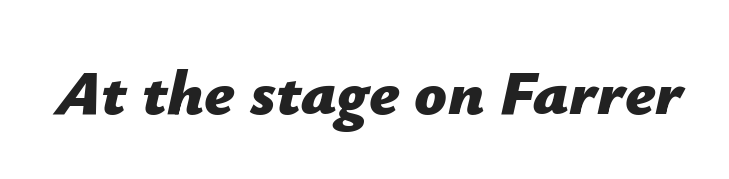
{"italic": "yes", "lean": "right", "slant_degrees": 12, "bold": "yes", "weight": "bold", "width": "normal", "stroke_contrast": "low", "x_height": "medium", "monospaced": "no", "underline": "no", "letter_spacing": "normal", "letter_spacing_em": 0.0, "glyph_px": 64}
